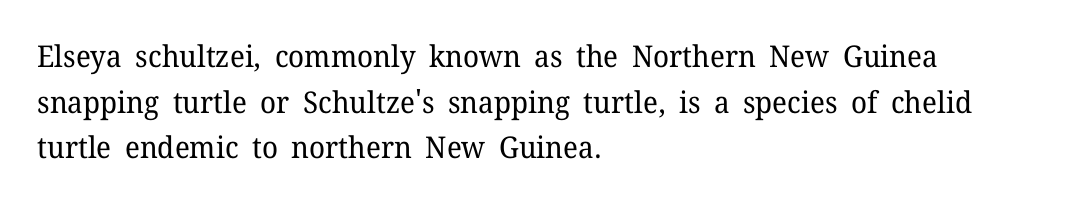
Q: Is the text bold? A: No.
Q: Is the text italic (slanted)? A: No, it is upright.
Q: Is the typeface a serif or a sans-serif typeface? A: Serif.
Q: Is the text underlined? A: No.
Q: How is the paragraph aligned? A: Left-aligned.
Q: Is the spacing between letters normal or unusually wide? A: Normal.
Q: Is the spacing between lines tight, normal or loose? A: Normal.
Q: Width (condensed, normal, or wide)? A: Normal.
Q: Stroke contrast? A: Low.
Q: x-height? A: Medium.
Q: Monospaced? A: No.
